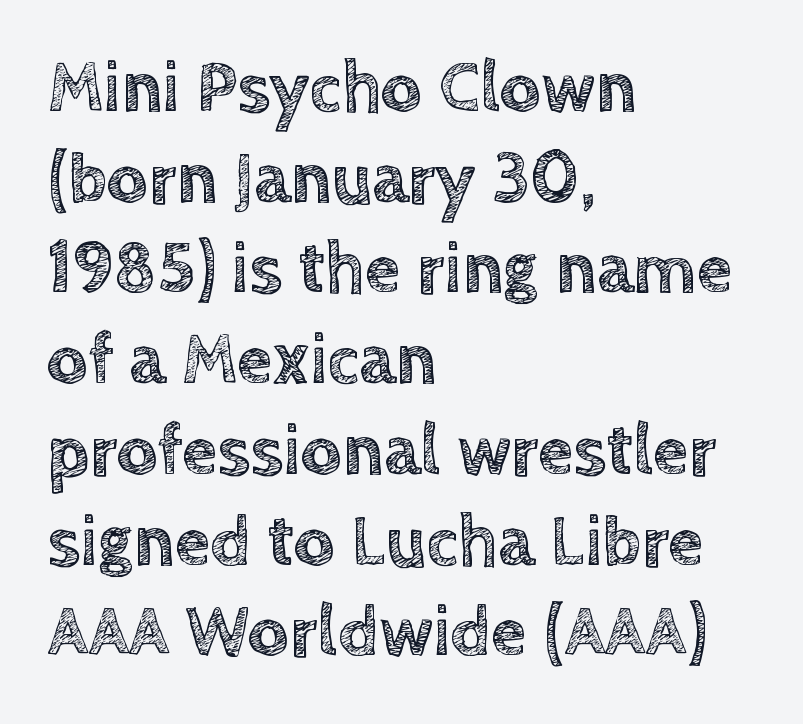
The image shows 72 px text type, upright; set left-aligned, normal line spacing (1.26x), normal letter spacing, not underlined; a large x-height.
